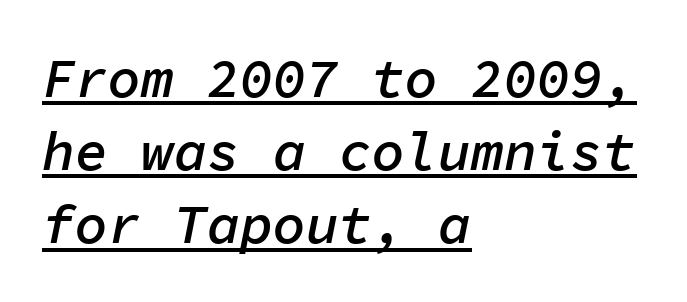
The image shows 55 px semibold type, italic (leaning right), monospaced; set left-aligned, normal line spacing (1.33x), normal letter spacing, underlined; low stroke contrast and a medium x-height.
